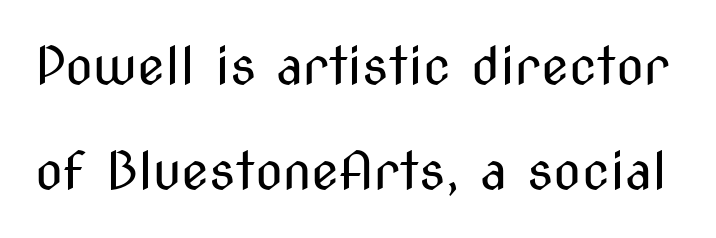
Q: Is the text bold? A: No.
Q: Is the text italic (slanted)? A: No, it is upright.
Q: Is the typeface a serif or a sans-serif typeface? A: Sans-serif.
Q: Is the text underlined? A: No.
Q: Is the spacing between letters normal or unusually wide? A: Normal.
Q: Is the spacing between lines tight, normal or loose? A: Loose.
Q: Width (condensed, normal, or wide)? A: Condensed.
Q: Stroke contrast? A: Medium.
Q: x-height? A: Medium.
Q: Monospaced? A: No.
